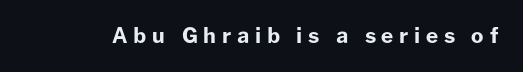
Q: Is the text bold? A: Yes.
Q: Is the text italic (slanted)? A: No, it is upright.
Q: Is the text underlined? A: No.
Q: Is the spacing between letters normal or unusually wide? A: Unusually wide.
